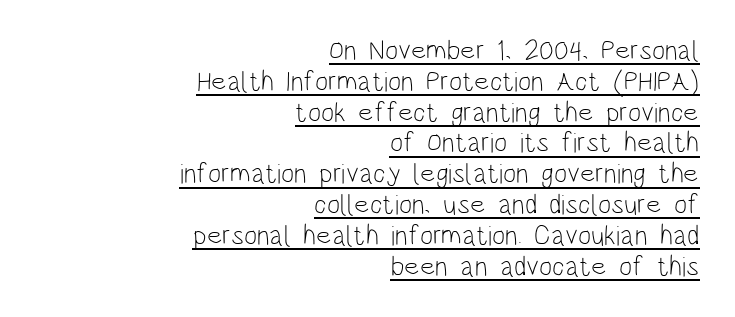
{"serif": "no", "italic": "no", "bold": "no", "weight": "light", "width": "condensed", "stroke_contrast": "low", "x_height": "large", "monospaced": "no", "underline": "yes", "align": "right", "line_spacing": "tight", "line_spacing_ratio": 1.1, "letter_spacing": "normal", "letter_spacing_em": 0.0, "glyph_px": 28}
